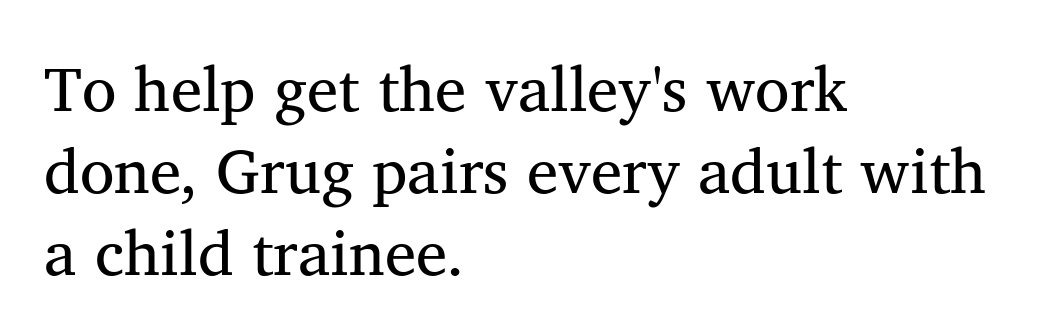
Q: Is the text bold? A: No.
Q: Is the typeface a serif or a sans-serif typeface? A: Serif.
Q: Is the text underlined? A: No.
Q: How is the paragraph aligned? A: Left-aligned.
Q: Is the spacing between letters normal or unusually wide? A: Normal.
Q: Is the spacing between lines tight, normal or loose? A: Normal.
Q: Width (condensed, normal, or wide)? A: Normal.
Q: Stroke contrast? A: Medium.
Q: x-height? A: Medium.
Q: Monospaced? A: No.
